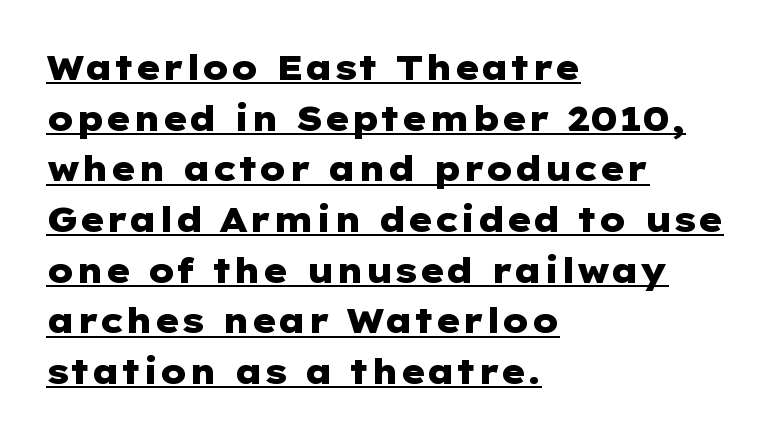
Q: Is the text bold? A: Yes.
Q: Is the text italic (slanted)? A: No, it is upright.
Q: Is the typeface a serif or a sans-serif typeface? A: Sans-serif.
Q: Is the text underlined? A: Yes.
Q: How is the paragraph aligned? A: Left-aligned.
Q: Is the spacing between letters normal or unusually wide? A: Normal.
Q: Is the spacing between lines tight, normal or loose? A: Normal.
Q: Width (condensed, normal, or wide)? A: Wide.
Q: Stroke contrast? A: Low.
Q: x-height? A: Medium.
